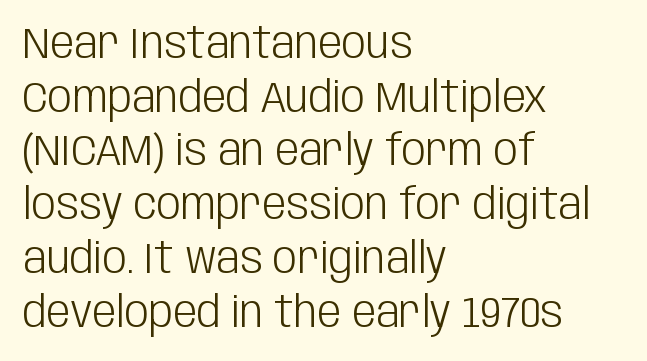
The font family rendered here belongs to the sans-serif group. The specimen omits any rule beneath the text block's lines. The font sits on the lighter half of the weight spectrum, regular included. Every stem runs plumb, perpendicular to the baseline.
